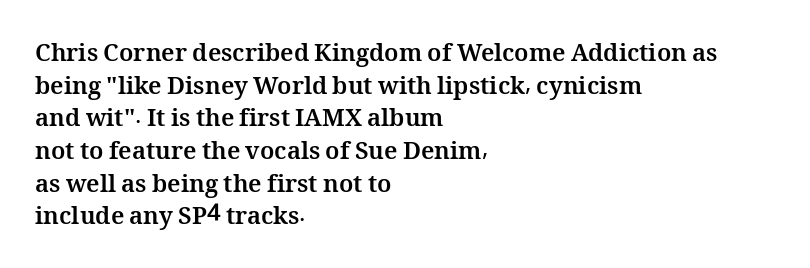
The image shows 24 px bold type, upright; set left-aligned, normal line spacing (1.36x), normal letter spacing, not underlined.
